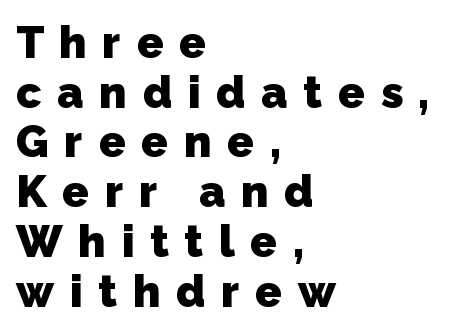
The image shows 44 px heavy sans-serif type; set left-aligned, tight line spacing (1.13x), unusually wide letter spacing (+0.36 em), not underlined; low stroke contrast and a medium x-height.
